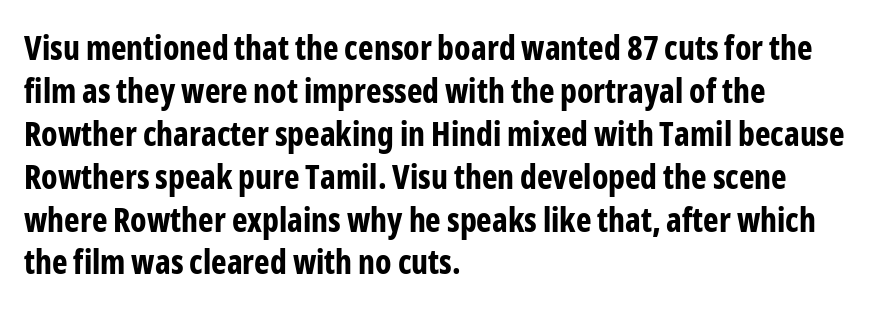
The image shows 33 px bold, condensed sans-serif type, upright; set left-aligned, normal line spacing (1.3x), normal letter spacing, not underlined; low stroke contrast and a medium x-height.
